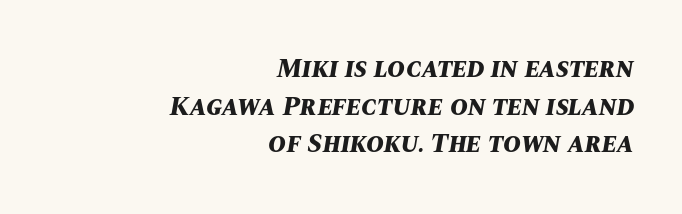
{"italic": "yes", "lean": "right", "slant_degrees": 10, "bold": "yes", "underline": "no", "align": "right", "line_spacing": "normal", "line_spacing_ratio": 1.39, "letter_spacing": "normal", "letter_spacing_em": 0.0, "glyph_px": 27}
